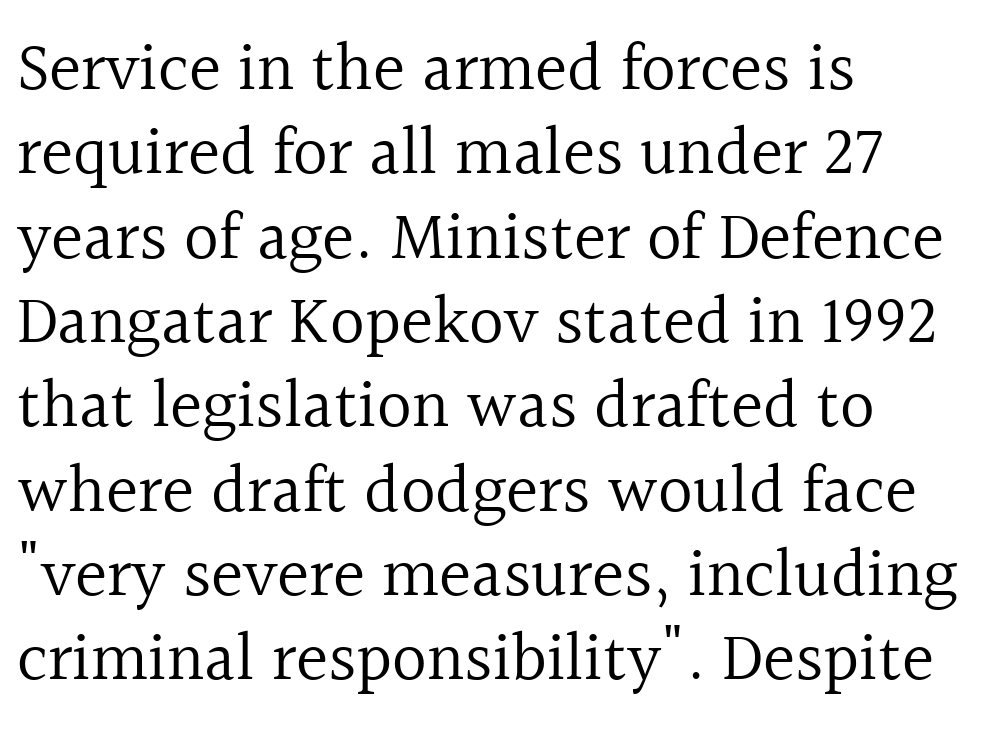
The image shows 68 px regular-weight serif type, upright; set left-aligned, line spacing 1.24x, normal letter spacing, not underlined; a medium x-height.
